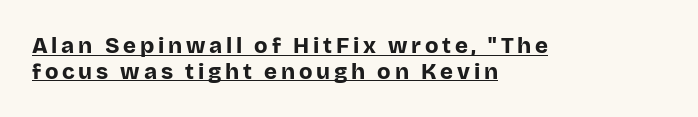
The image shows 22 px bold type, upright; set left-aligned, line spacing 1.16x, underlined.
